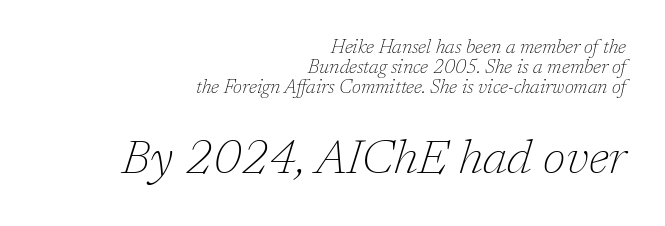
Q: Is the text bold? A: No.
Q: Is the text italic (slanted)? A: Yes, it leans right by about 17 degrees.
Q: Is the typeface a serif or a sans-serif typeface? A: Serif.
Q: Is the text underlined? A: No.
Q: How is the paragraph aligned? A: Right-aligned.
Q: Is the spacing between letters normal or unusually wide? A: Normal.
Q: Is the spacing between lines tight, normal or loose? A: Tight.
Q: Which block of text is set in a larger size, the first (top) or the second (bottom)? A: The second (bottom) one.
Q: Width (condensed, normal, or wide)? A: Normal.
Q: Stroke contrast? A: Low.
Q: x-height? A: Medium.
Q: Monospaced? A: No.
